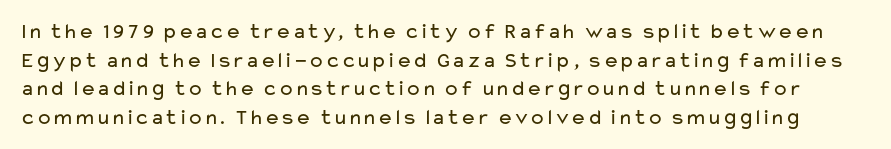
{"italic": "no", "bold": "no", "underline": "no", "line_spacing": "normal", "line_spacing_ratio": 1.3, "letter_spacing": "normal", "letter_spacing_em": 0.0, "glyph_px": 22}
